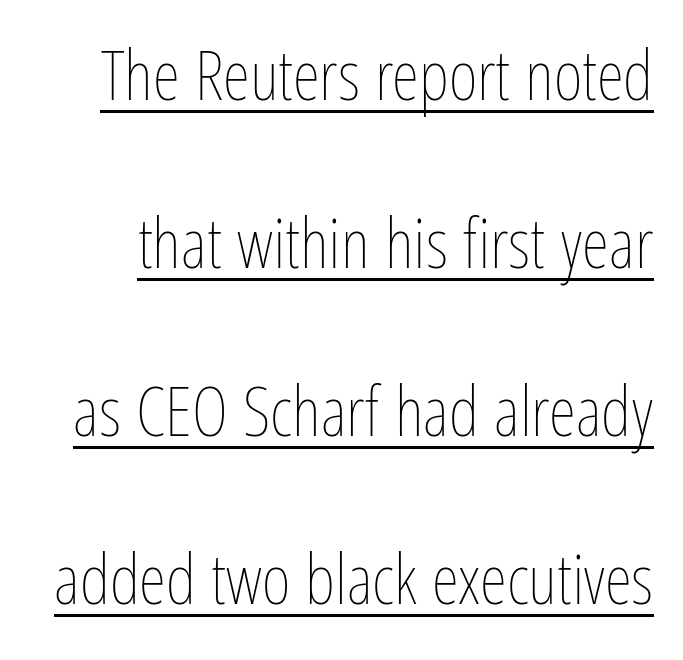
The image shows 70 px thin, condensed type, upright; set loose line spacing (2.4x), normal letter spacing, underlined; low stroke contrast and a medium x-height.
